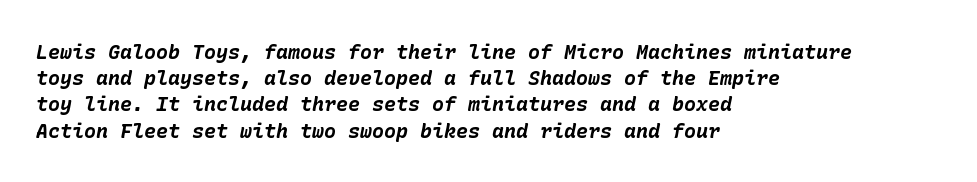
{"italic": "yes", "lean": "right", "slant_degrees": 10, "bold": "yes", "underline": "no", "align": "left", "line_spacing": "normal", "line_spacing_ratio": 1.31, "letter_spacing": "normal", "letter_spacing_em": 0.0, "glyph_px": 20}
